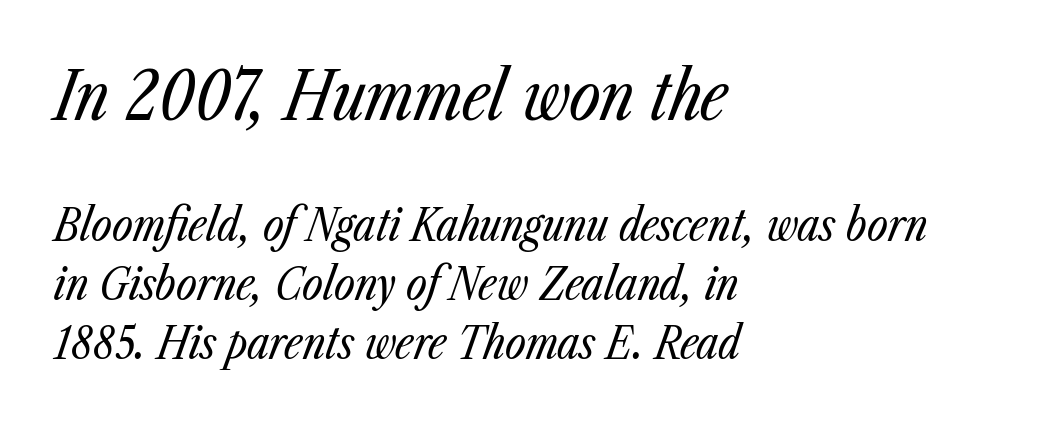
Q: Is the text bold? A: No.
Q: Is the text italic (slanted)? A: Yes, it leans right by about 23 degrees.
Q: Is the text underlined? A: No.
Q: How is the paragraph aligned? A: Left-aligned.
Q: Is the spacing between letters normal or unusually wide? A: Normal.
Q: Is the spacing between lines tight, normal or loose? A: Normal.
Q: Which block of text is set in a larger size, the first (top) or the second (bottom)? A: The first (top) one.
Q: Width (condensed, normal, or wide)? A: Condensed.
Q: Stroke contrast? A: Low.
Q: x-height? A: Medium.
Q: Monospaced? A: No.
